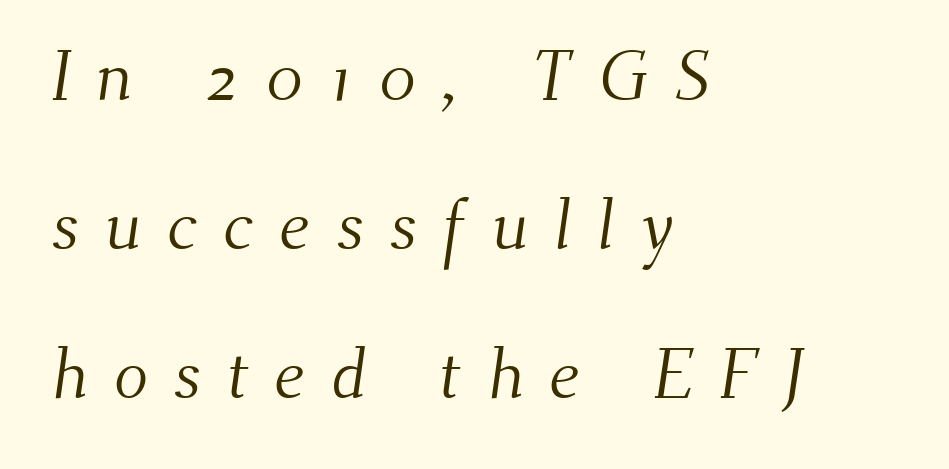
The baseline area is clear. Serif or sans? Serif — the stroke terminals have little feet. In terms of leading, this rendering errs on the spacious side. Stems here are at most as thick as an everyday book face.
